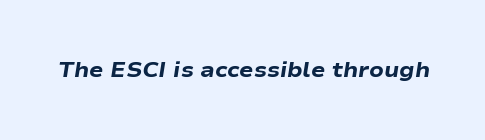
Each word holds together tightly as a unit, with standard inter-letter gaps. This is heavy type, rendered in bold. The zone under the glyphs is completely vacant. Is the type slanted? Yes — the strokes lean at a clear angle.
